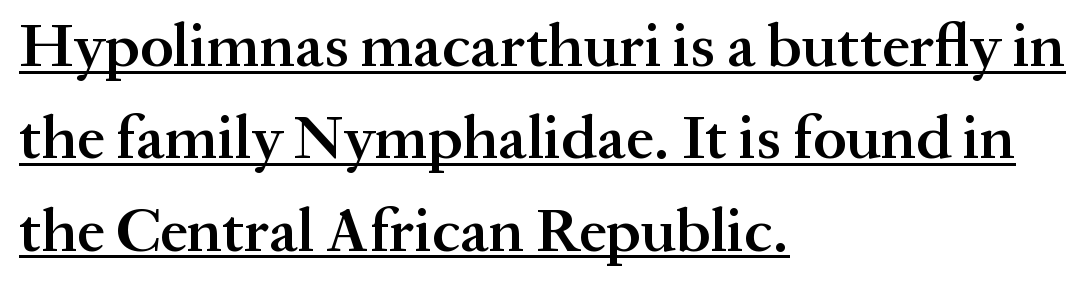
The image shows 62 px semibold serif type, upright; set left-aligned, normal line spacing (1.49x), normal letter spacing, underlined; medium stroke contrast and a medium x-height.
